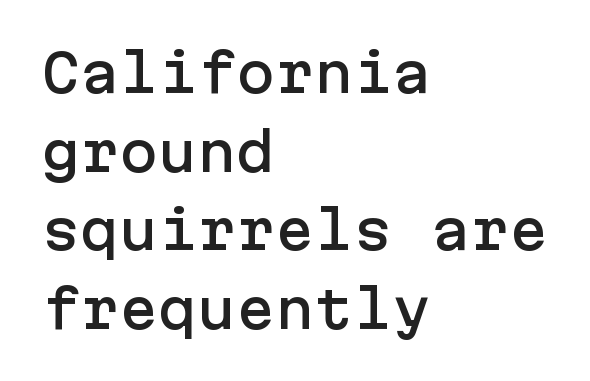
The image shows 52 px sans-serif type, upright; set left-aligned, normal line spacing (1.51x), normal letter spacing, not underlined; low stroke contrast and a medium x-height.
